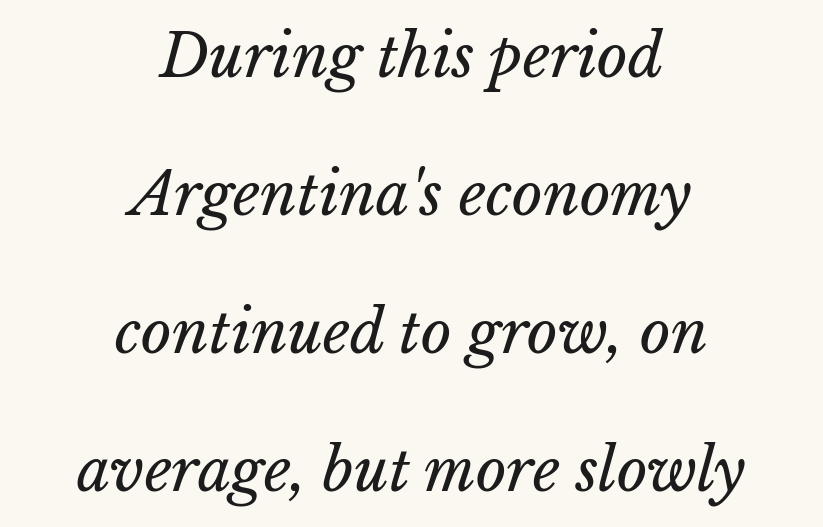
Underlining? Definitely not there. Inter-character spacing is left at the font's built-in metrics. These lines are centered, leaving both edges ragged. Reading down the column, the eye jumps a long way to each next line.
